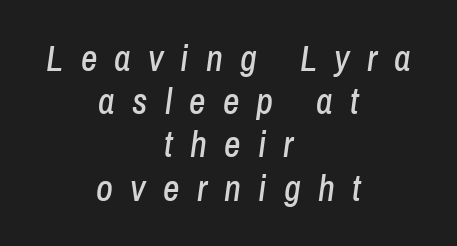
Q: Is the text italic (slanted)? A: Yes, it leans right by about 8 degrees.
Q: Is the text underlined? A: No.
Q: How is the paragraph aligned? A: Centered.
Q: Is the spacing between letters normal or unusually wide? A: Unusually wide.
Q: Width (condensed, normal, or wide)? A: Condensed.
Q: Stroke contrast? A: Low.
Q: x-height? A: Medium.
Q: Monospaced? A: No.
